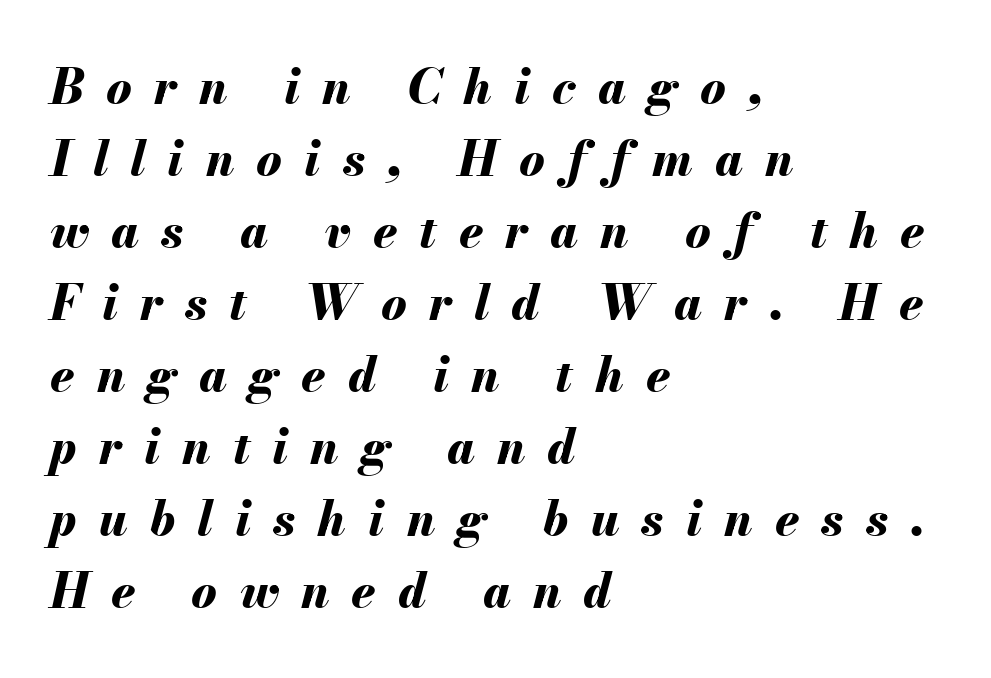
The image shows 48 px bold type, italic (leaning right); set left-aligned, normal line spacing (1.5x), unusually wide letter spacing (+0.46 em), not underlined; medium stroke contrast and a small x-height.
